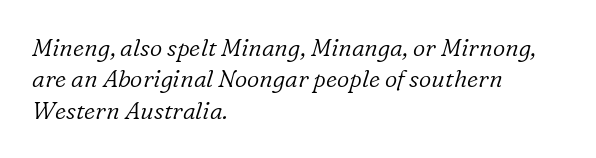
The image shows 24 px text type, italic (leaning right); set left-aligned, normal line spacing (1.31x), normal letter spacing, not underlined.
